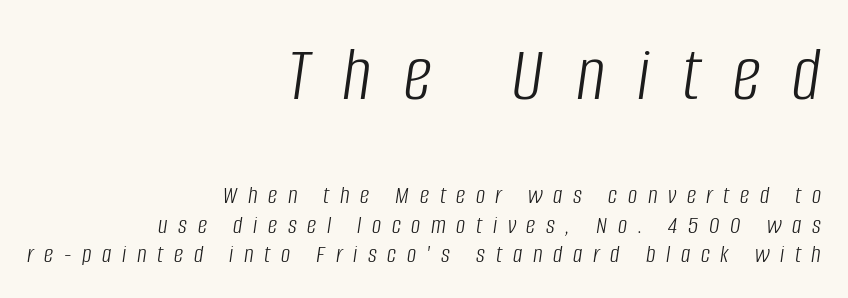
The image shows 79 px light, condensed type, italic (leaning right); set right-aligned, tight line spacing (1.13x), unusually wide letter spacing (+0.41 em), not underlined; the first (top) block is 3.04x larger; low stroke contrast and a large x-height.
